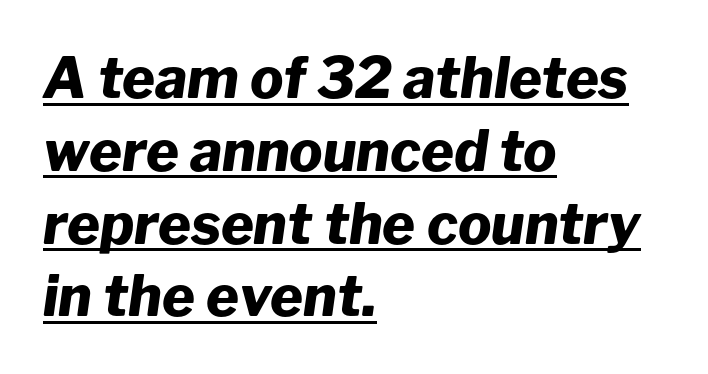
Caption: standard tracking, unaltered. Regular leading. Like a heading marked for emphasis, these lines bear an underscore. This is heavy type, rendered in bold. The axis of the letterforms is tilted away from vertical. Do the characters align in a grid? No, the font is proportional.
